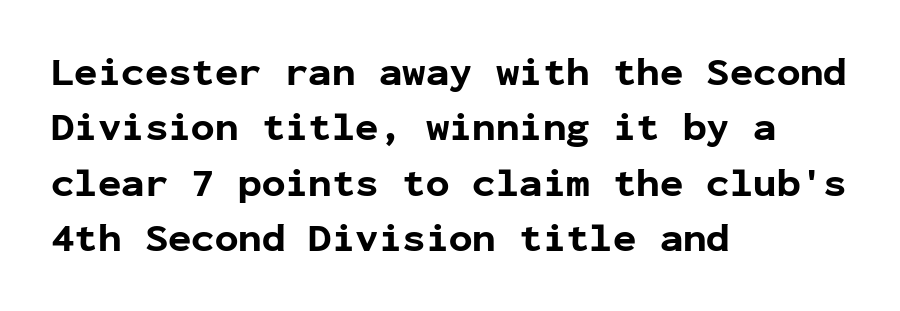
The image shows 39 px bold sans-serif type, upright, monospaced; set left-aligned, normal line spacing (1.42x), normal letter spacing, not underlined; low stroke contrast and a medium x-height.
